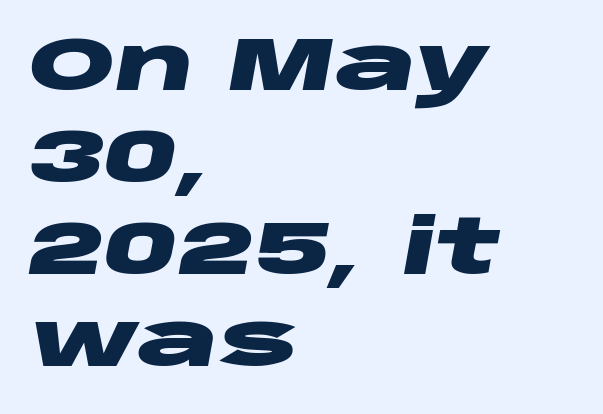
Q: Is the text bold? A: Yes.
Q: Is the text italic (slanted)? A: Yes, it leans right by about 10 degrees.
Q: Is the text underlined? A: No.
Q: How is the paragraph aligned? A: Left-aligned.
Q: Is the spacing between letters normal or unusually wide? A: Normal.
Q: Width (condensed, normal, or wide)? A: Wide.
Q: Stroke contrast? A: Low.
Q: x-height? A: Large.
Q: Monospaced? A: No.
